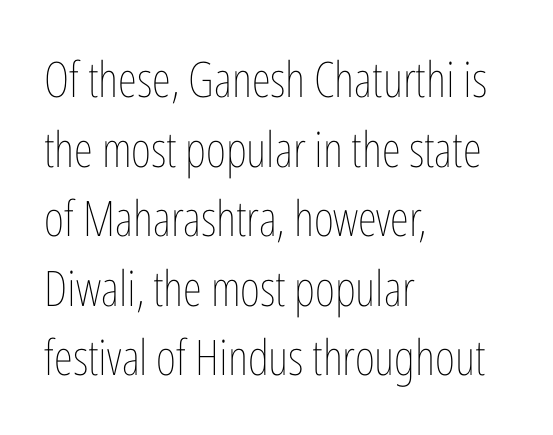
Tracking here is standard; glyphs follow each other at the usual distance. A typesetter would call this proportional, since set widths differ per character. Heaviness? Minimal to ordinary, like unemphasized prose. When letters stand straight like this, we call the style roman or upright.
